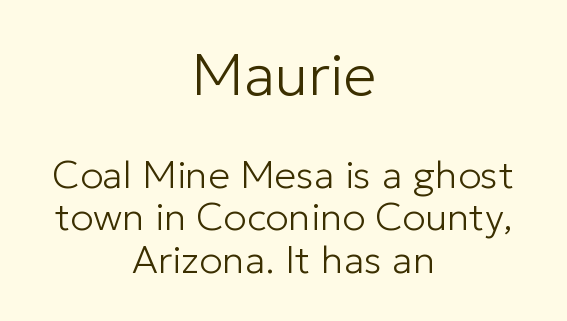
Proportional: the letters do not fall into vertical columns. Is the type heavy? It reads as light-to-regular instead. Words float on clear page, feet unadorned. Which margin do the lines hug? Neither — every line sits in the middle.
